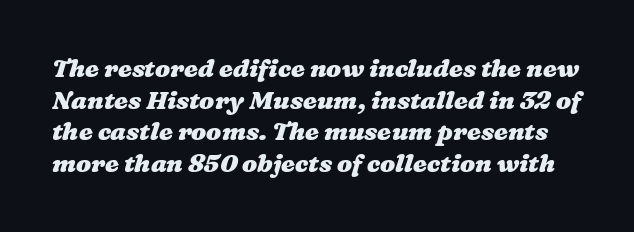
Q: Is the text bold? A: Yes.
Q: Is the text underlined? A: No.
Q: Is the spacing between letters normal or unusually wide? A: Normal.
Q: Is the spacing between lines tight, normal or loose? A: Normal.
